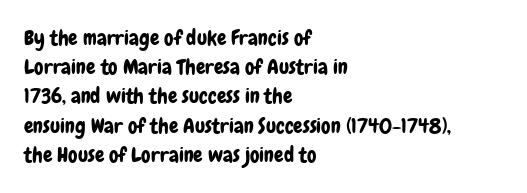
The image shows 21 px text type, upright; set left-aligned, normal line spacing (1.39x), normal letter spacing, not underlined.
